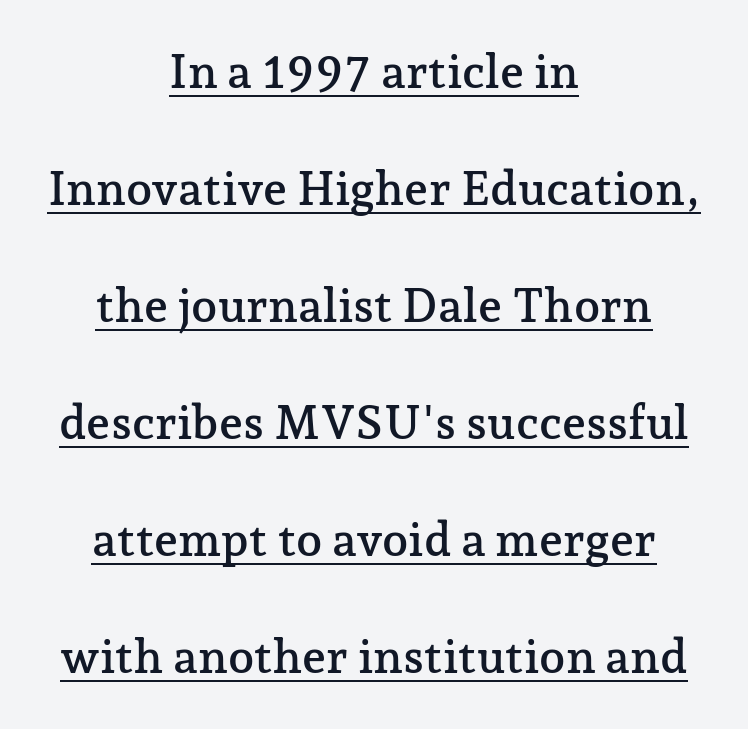
The image shows 47 px serif type, upright; set centered, loose line spacing (2.49x), normal letter spacing, underlined; low stroke contrast and a medium x-height.
